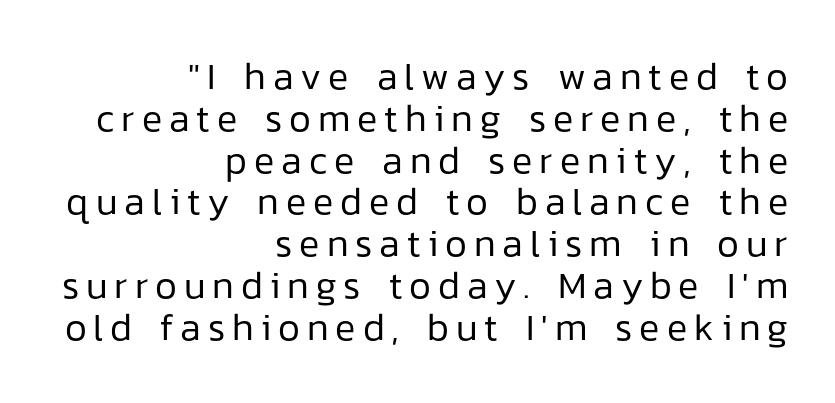
{"serif": "no", "italic": "no", "bold": "no", "weight": "regular", "width": "normal", "stroke_contrast": "low", "x_height": "medium", "monospaced": "no", "underline": "no", "align": "right", "line_spacing": "tight", "line_spacing_ratio": 1.1, "glyph_px": 38}
